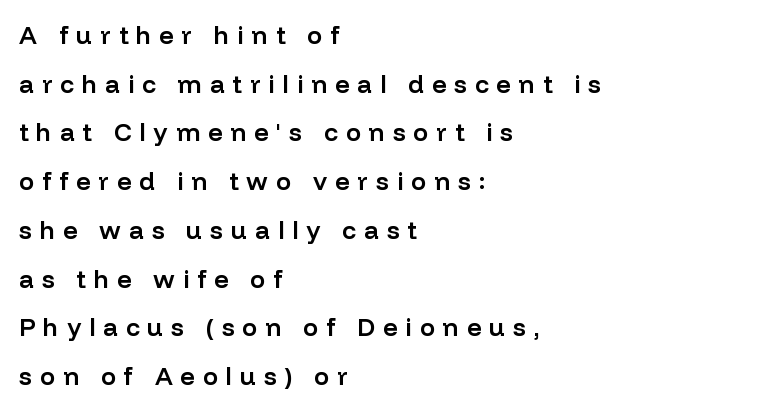
{"italic": "no", "bold": "semi", "underline": "no", "align": "left", "line_spacing": "loose", "line_spacing_ratio": 1.95, "letter_spacing": "wide", "letter_spacing_em": 0.32, "glyph_px": 25}
